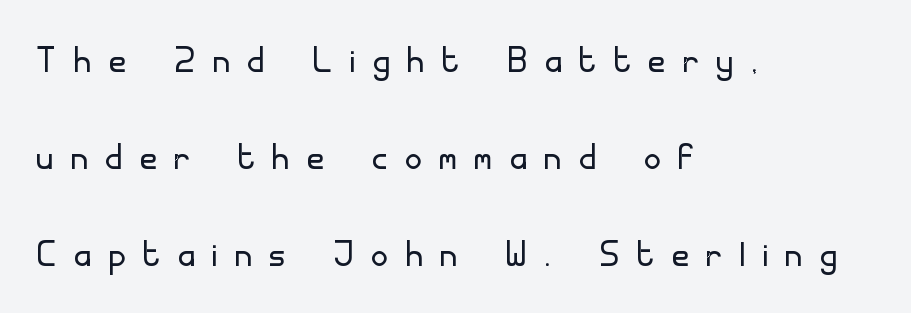
In terms of posture, this sample is upright. The compositor pushed each line to the left boundary. Leading: increased. Honestly, the letter spacing is so wide it's the main thing you notice.
